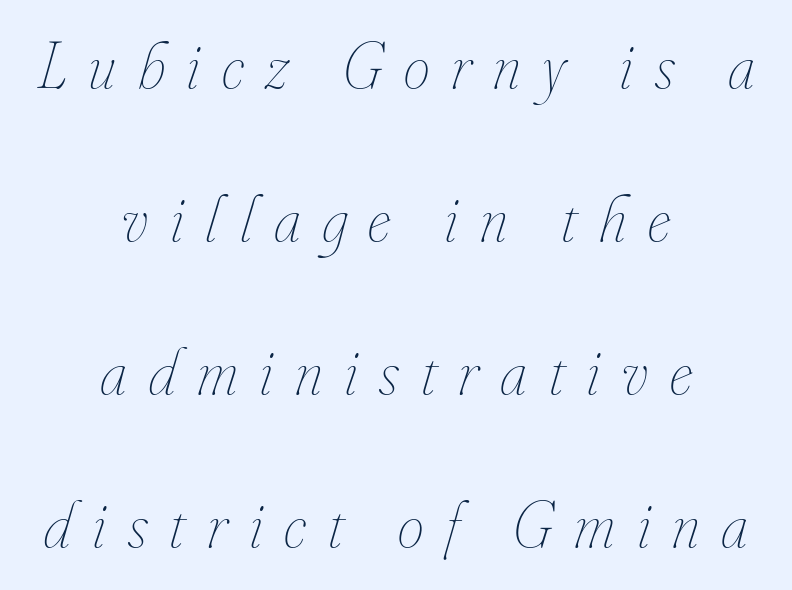
Q: Is the text bold? A: No.
Q: Is the text italic (slanted)? A: Yes, it leans right by about 16 degrees.
Q: Is the text underlined? A: No.
Q: How is the paragraph aligned? A: Centered.
Q: Is the spacing between letters normal or unusually wide? A: Unusually wide.
Q: Is the spacing between lines tight, normal or loose? A: Loose.
Q: Width (condensed, normal, or wide)? A: Condensed.
Q: Stroke contrast? A: Low.
Q: x-height? A: Small.
Q: Monospaced? A: No.
